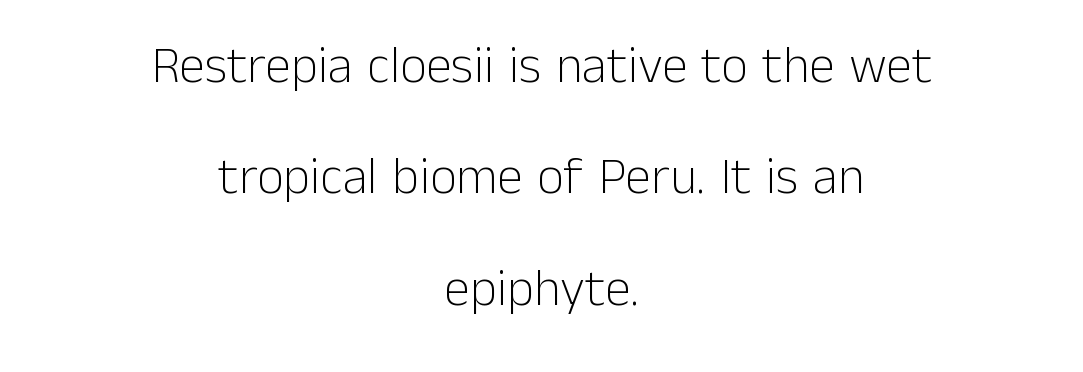
Q: Is the text bold? A: No.
Q: Is the text italic (slanted)? A: No, it is upright.
Q: Is the typeface a serif or a sans-serif typeface? A: Sans-serif.
Q: Is the text underlined? A: No.
Q: How is the paragraph aligned? A: Centered.
Q: Is the spacing between letters normal or unusually wide? A: Normal.
Q: Is the spacing between lines tight, normal or loose? A: Loose.
Q: Width (condensed, normal, or wide)? A: Normal.
Q: Stroke contrast? A: Low.
Q: x-height? A: Medium.
Q: Monospaced? A: No.
